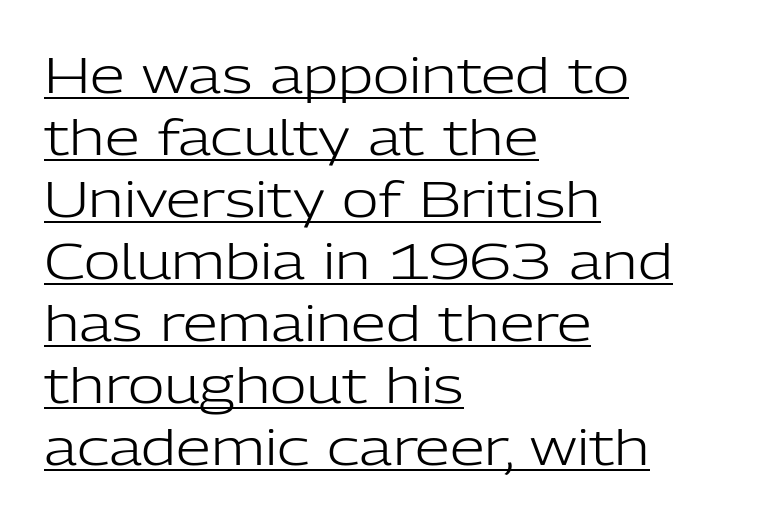
The image shows 50 px light sans-serif type, upright; set left-aligned, line spacing 1.24x, normal letter spacing, underlined; low stroke contrast and a medium x-height.
